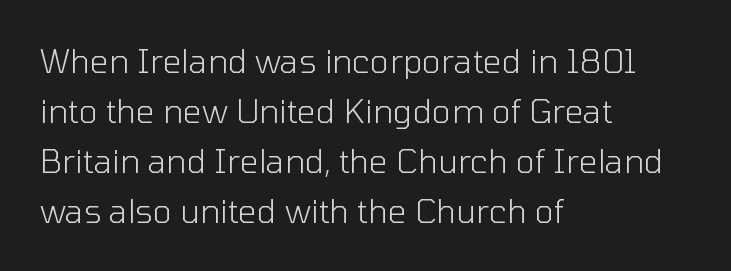
{"serif": "no", "italic": "no", "bold": "no", "weight": "light", "width": "normal", "stroke_contrast": "low", "x_height": "medium", "monospaced": "no", "underline": "no", "align": "left", "line_spacing": "normal", "line_spacing_ratio": 1.52, "letter_spacing": "normal", "letter_spacing_em": 0.0, "glyph_px": 33}
